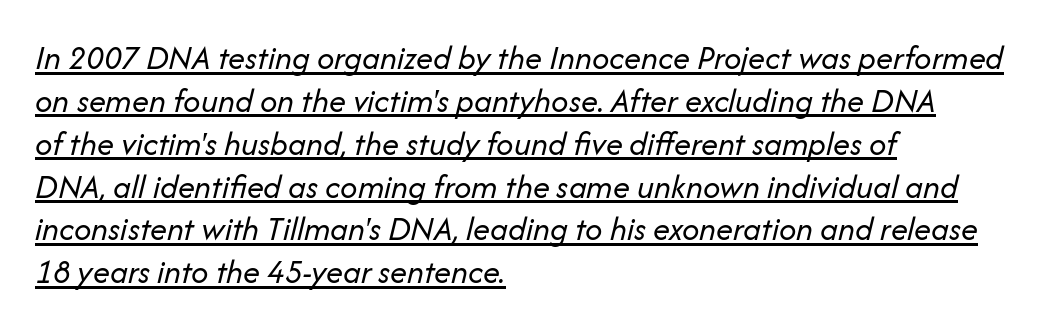
The image shows 34 px regular-weight type, italic (leaning right); set left-aligned, normal line spacing (1.26x), normal letter spacing, underlined; low stroke contrast and a medium x-height.
